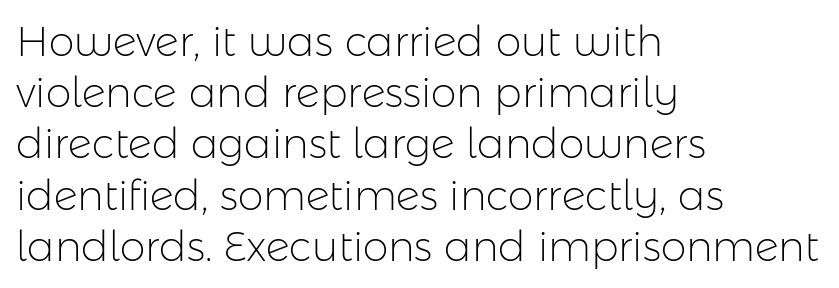
Q: Is the text bold? A: No.
Q: Is the text italic (slanted)? A: No, it is upright.
Q: Is the typeface a serif or a sans-serif typeface? A: Sans-serif.
Q: Is the text underlined? A: No.
Q: How is the paragraph aligned? A: Left-aligned.
Q: Is the spacing between letters normal or unusually wide? A: Normal.
Q: Is the spacing between lines tight, normal or loose? A: Normal.
Q: Width (condensed, normal, or wide)? A: Normal.
Q: Stroke contrast? A: Low.
Q: x-height? A: Medium.
Q: Monospaced? A: No.
